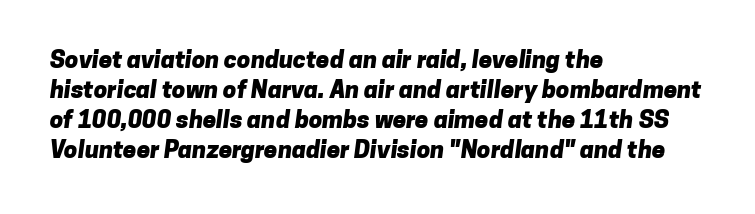
The image shows 24 px bold type; set left-aligned, normal line spacing (1.25x), normal letter spacing, not underlined.
